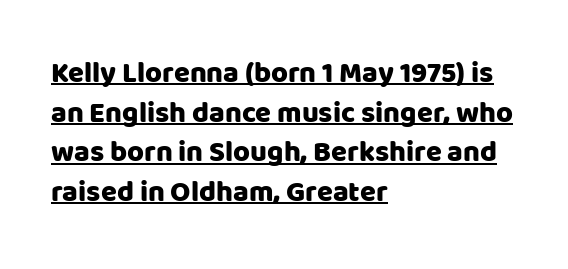
The passage shown is typed in a proportional face where columns would drift. Interline gaps are of average width in this sample. If you drew a line through each stem, it would be perfectly vertical. These lines keep a tight, regular rhythm from letter to letter. The glyphs in this specimen are sans serif.
